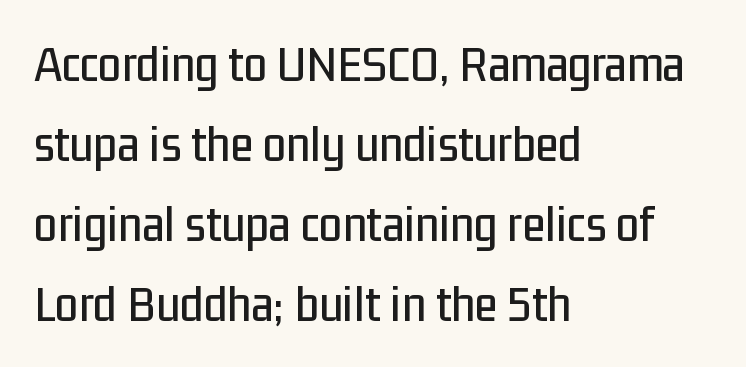
{"serif": "no", "italic": "no", "width": "condensed", "stroke_contrast": "low", "x_height": "medium", "monospaced": "no", "underline": "no", "align": "left", "line_spacing": "normal", "line_spacing_ratio": 1.51, "letter_spacing": "normal", "letter_spacing_em": 0.0, "glyph_px": 53}
